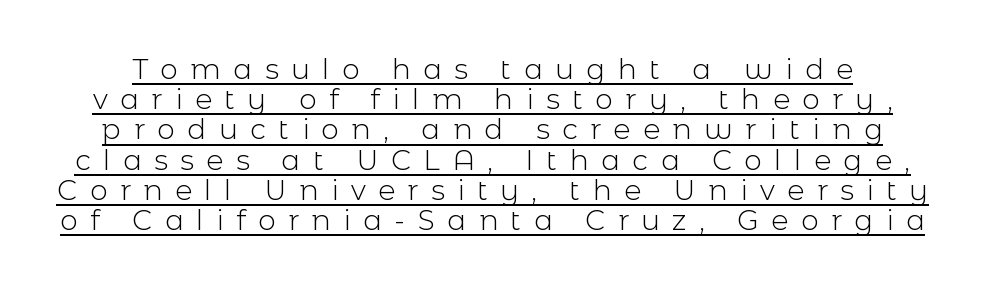
Successive baselines arrive quickly, one right under another. The letterforms stand isolated, each surrounded by extra space. Every word sits above its own underline. This sample uses an upright cut, with every glyph sitting square on the baseline. Stroke mass is kept to a normal reading level or below.
